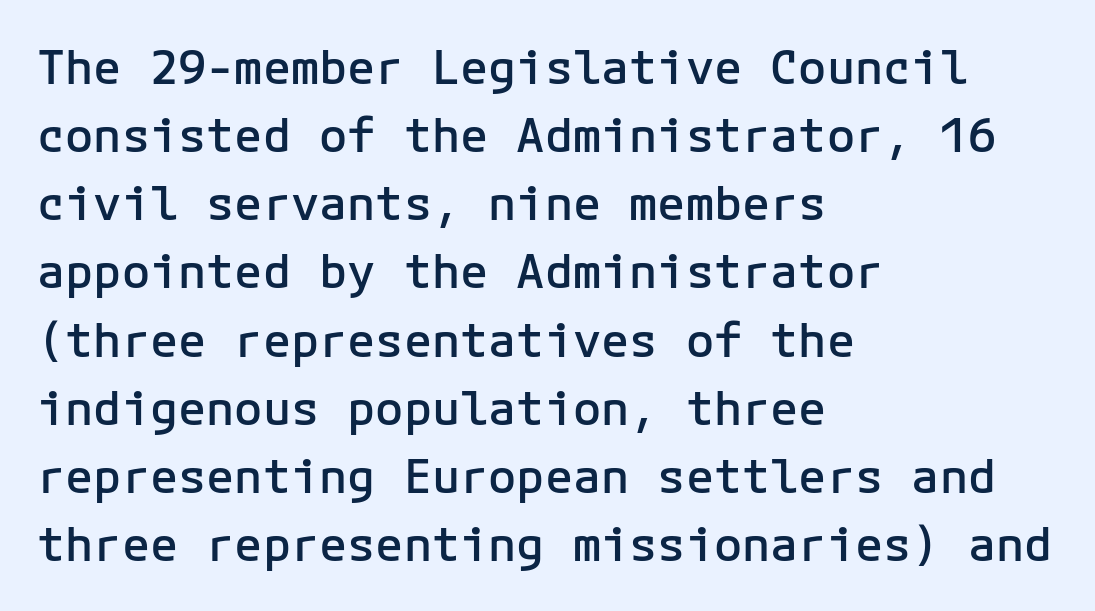
The image shows 47 px semibold sans-serif type, upright; set left-aligned, normal line spacing (1.45x), normal letter spacing, not underlined; low stroke contrast and a medium x-height.
